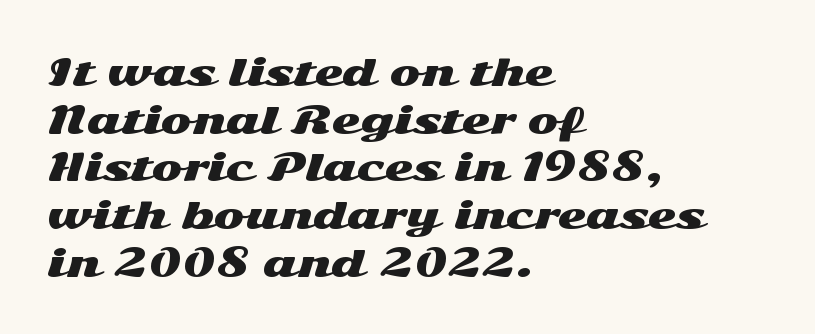
The image shows 37 px wide sans-serif type; set left-aligned, normal line spacing (1.29x), normal letter spacing, not underlined; medium stroke contrast and a medium x-height.
